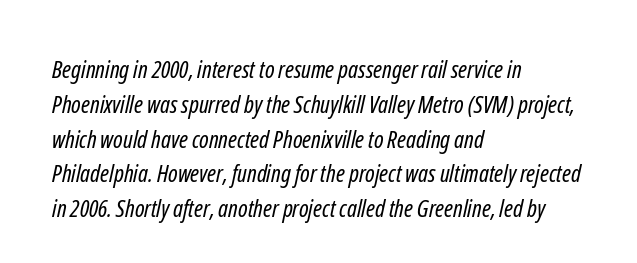
The rendering uses a moderate line-height, typical for paragraphs. These lines stack with their left ends in a neat column. Letter spacing: default. The cut favours lightness, reaching ordinary text weight at its darkest. Letters rest on an invisible, unmarked baseline.
